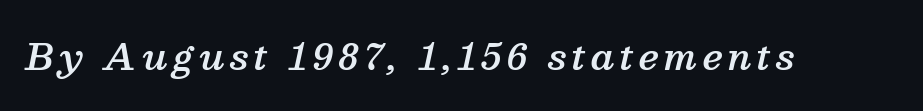
A clean baseline with only descenders dipping below it. Character widths vary here, with narrow letters taking less room than wide ones. Students, this is semibold: more ink than regular, less than bold. An italicized treatment has been applied to the whole sample. Each letter's strokes conclude with small projecting serifs.
